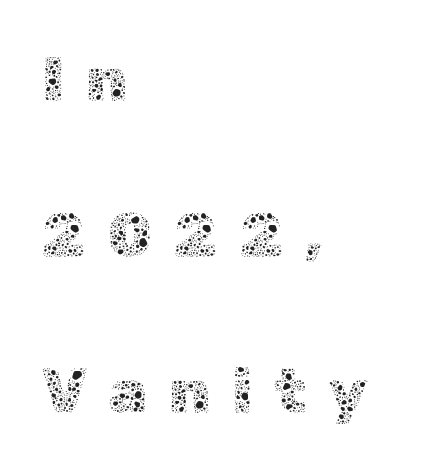
What stands out about the letter spacing? Its width — letters are far apart. Spacing verdict: proportional, widths tailored to each character. The lines are spread far apart with generous leading. The strip under each line holds only bare page. Is the block centered? No — it sits flush against the left margin. These glyphs show unthickened strokes, regular width or finer.
